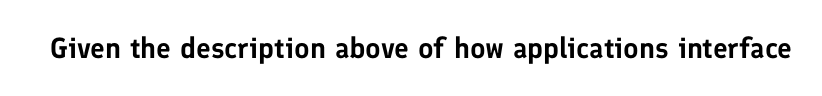
Q: Is the text italic (slanted)? A: No, it is upright.
Q: Is the typeface a serif or a sans-serif typeface? A: Sans-serif.
Q: Is the text underlined? A: No.
Q: Is the spacing between letters normal or unusually wide? A: Normal.
Q: Width (condensed, normal, or wide)? A: Normal.
Q: Stroke contrast? A: Low.
Q: x-height? A: Medium.
Q: Monospaced? A: No.
